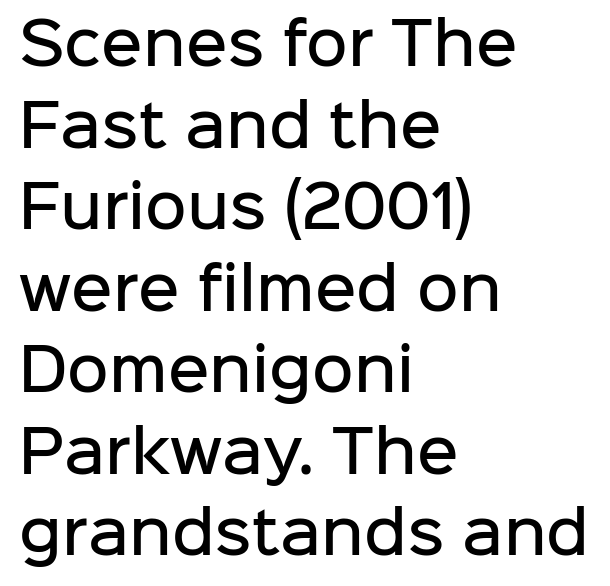
{"serif": "no", "italic": "no", "bold": "semi", "weight": "semibold", "width": "normal", "stroke_contrast": "low", "x_height": "medium", "monospaced": "no", "underline": "no", "align": "left", "line_spacing": "normal", "line_spacing_ratio": 1.43, "letter_spacing": "normal", "letter_spacing_em": 0.0, "glyph_px": 57}
